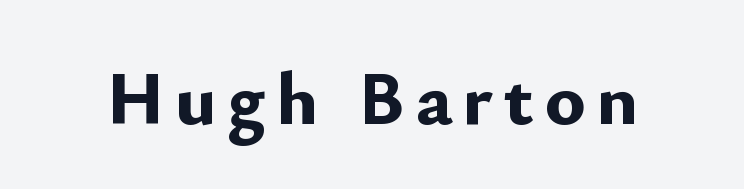
The lettering stays uniformly vertical, giving the passage a roman look. The passage shown is not underscored anywhere. A typesetter would call this proportional, since set widths differ per character. These words are printed bold, with thick strokes throughout. Classification — sans serif.
